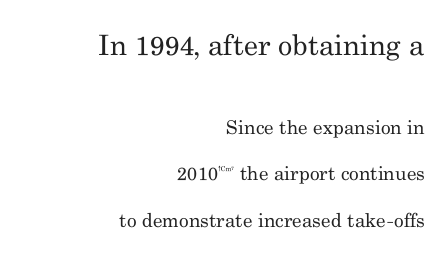
{"serif": "yes", "italic": "no", "bold": "no", "weight": "regular", "width": "normal", "stroke_contrast": "medium", "x_height": "small", "monospaced": "no", "underline": "no", "align": "right", "line_spacing": "loose", "line_spacing_ratio": 2.47, "letter_spacing": "normal", "letter_spacing_em": 0.0, "larger_block": "first", "size_ratio": 1.47, "glyph_px": 28}
